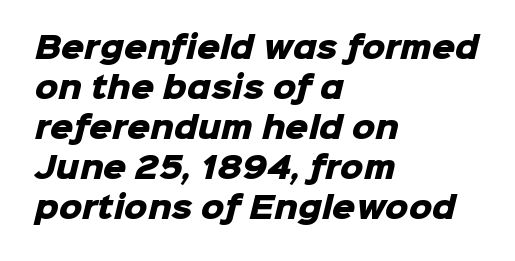
Q: Is the text bold? A: Yes.
Q: Is the typeface a serif or a sans-serif typeface? A: Sans-serif.
Q: Is the text underlined? A: No.
Q: How is the paragraph aligned? A: Left-aligned.
Q: Is the spacing between letters normal or unusually wide? A: Normal.
Q: Is the spacing between lines tight, normal or loose? A: Normal.
Q: Width (condensed, normal, or wide)? A: Normal.
Q: Stroke contrast? A: Low.
Q: x-height? A: Medium.
Q: Monospaced? A: No.
